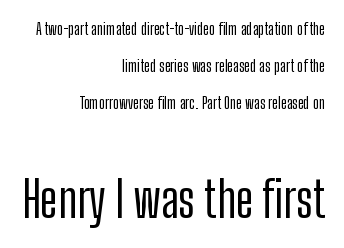
{"serif": "no", "italic": "no", "width": "condensed", "stroke_contrast": "low", "x_height": "medium", "monospaced": "no", "underline": "no", "align": "right", "line_spacing": "loose", "line_spacing_ratio": 2.3, "letter_spacing": "normal", "letter_spacing_em": 0.0, "larger_block": "second", "size_ratio": 3.06, "glyph_px": 49}
